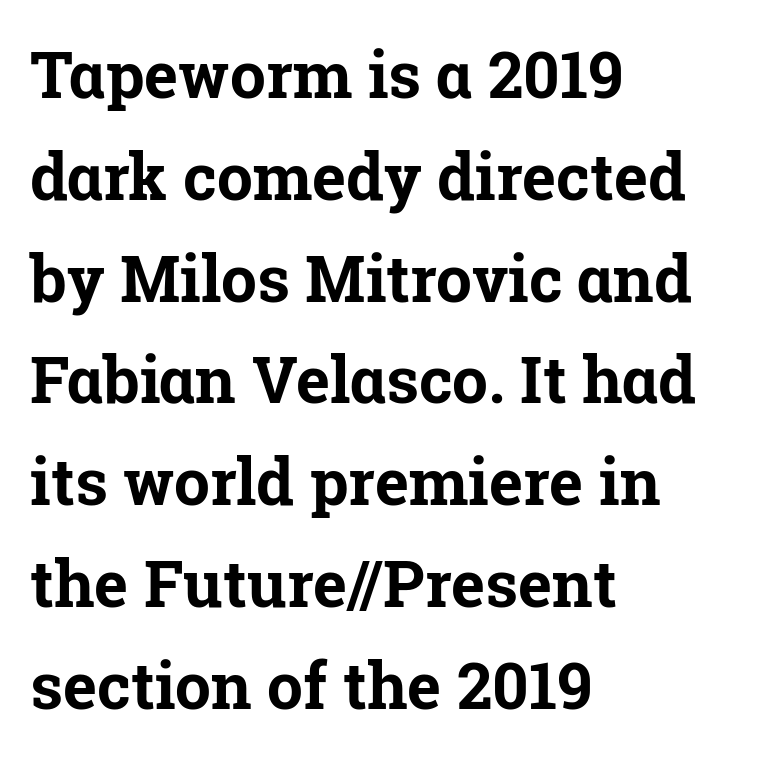
Serifs: yes, visible at the terminals of the letterforms. Horizontal bands of white between lines are of average thickness. Is the type bold? Yes — the strokes are clearly thick and heavy. Varying glyph widths throughout — classic text-font behaviour. Reading down the block, your eye returns to a fixed left position each line. Students, note that the glyphs here touch the page at normal intervals.
